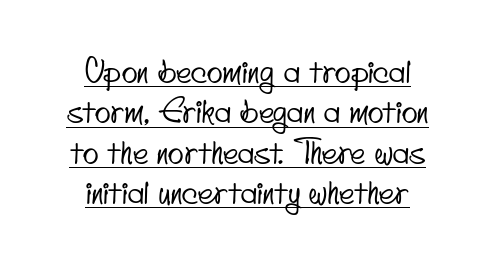
The image shows 33 px condensed sans-serif type; set centered, line spacing 1.22x, normal letter spacing, underlined; low stroke contrast and a small x-height.
